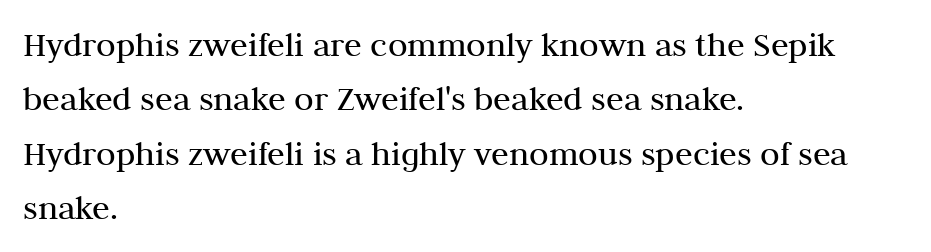
{"serif": "yes", "italic": "no", "bold": "no", "weight": "regular", "width": "normal", "stroke_contrast": "medium", "x_height": "medium", "monospaced": "no", "underline": "no", "align": "left", "line_spacing": "normal", "line_spacing_ratio": 1.51, "letter_spacing": "normal", "letter_spacing_em": 0.0, "glyph_px": 36}
